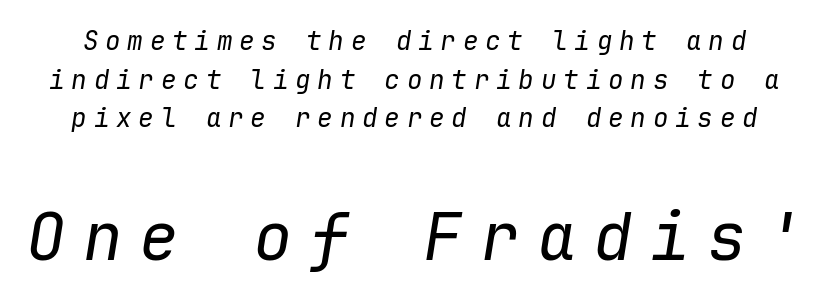
Q: Is the text bold? A: No.
Q: Is the text italic (slanted)? A: Yes, it leans right by about 9 degrees.
Q: Is the text underlined? A: No.
Q: Is the spacing between letters normal or unusually wide? A: Unusually wide.
Q: Is the spacing between lines tight, normal or loose? A: Normal.
Q: Which block of text is set in a larger size, the first (top) or the second (bottom)? A: The second (bottom) one.
Q: Width (condensed, normal, or wide)? A: Normal.
Q: Stroke contrast? A: Low.
Q: x-height? A: Medium.
Q: Monospaced? A: Yes.
